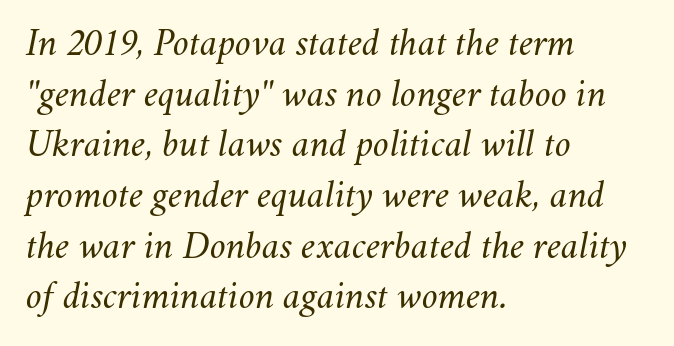
Q: Is the text bold? A: No.
Q: Is the text italic (slanted)? A: Yes, it leans right by about 11 degrees.
Q: Is the text underlined? A: No.
Q: How is the paragraph aligned? A: Left-aligned.
Q: Is the spacing between letters normal or unusually wide? A: Normal.
Q: Is the spacing between lines tight, normal or loose? A: Normal.
Q: Width (condensed, normal, or wide)? A: Normal.
Q: Stroke contrast? A: Medium.
Q: x-height? A: Small.
Q: Monospaced? A: No.
